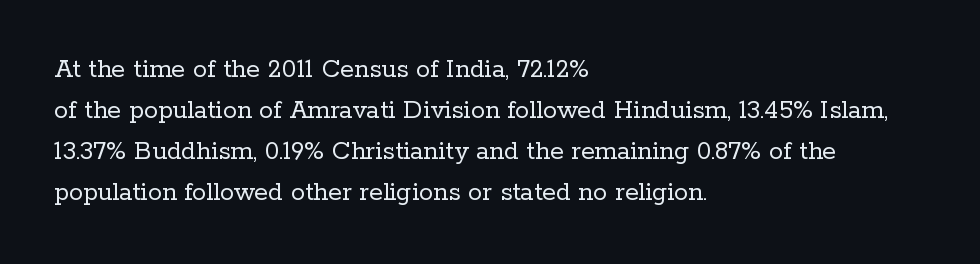
{"serif": "yes", "italic": "no", "bold": "no", "weight": "regular", "width": "normal", "stroke_contrast": "low", "x_height": "medium", "monospaced": "no", "underline": "no", "align": "left", "line_spacing": "normal", "line_spacing_ratio": 1.47, "letter_spacing": "normal", "letter_spacing_em": 0.0, "glyph_px": 28}
